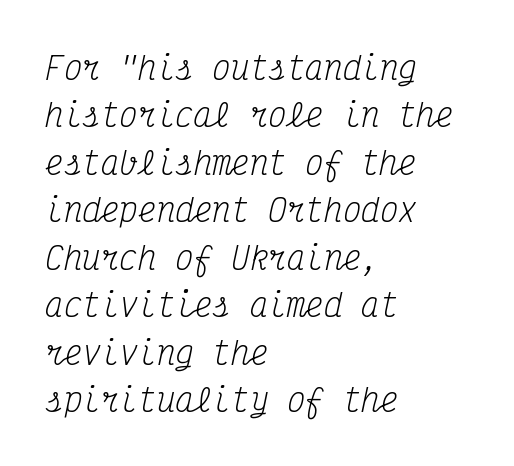
{"serif": "yes", "italic": "yes", "lean": "right", "slant_degrees": 12, "bold": "no", "weight": "regular", "width": "condensed", "stroke_contrast": "medium", "x_height": "medium", "monospaced": "yes", "underline": "no", "align": "left", "line_spacing": "normal", "line_spacing_ratio": 1.53, "letter_spacing": "normal", "letter_spacing_em": 0.0, "glyph_px": 31}
